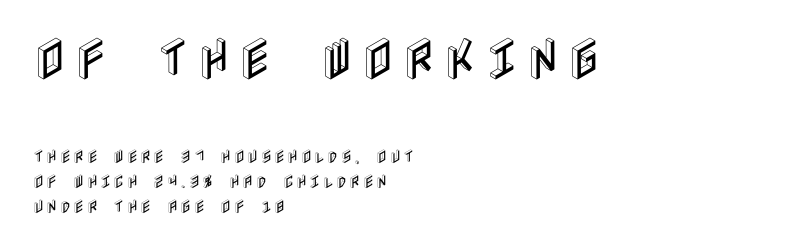
This layout puts the oversized block above and the modest block below. Is there any slant? The stems are plumb. Whoever set this chose a conventional vertical rhythm. These lines stack with their left ends in a neat column. Underlining? Definitely not there.
